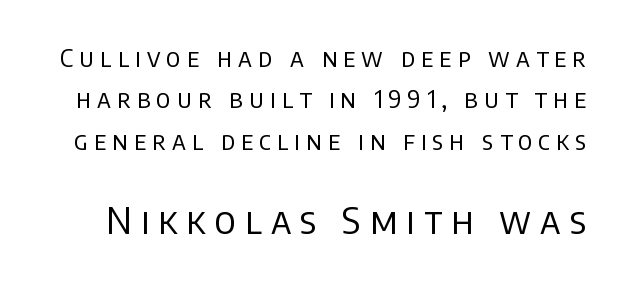
How would I describe the line gaps? Plain and ordinary. Descenders are the only things crossing below the line. Two sizes are in play, and the larger belongs to the second block. Font category for this specimen: sans-serif. The strokes are not fattened; the text isn't bold. Glyph-to-glyph distance is far greater than everyday printed text.
